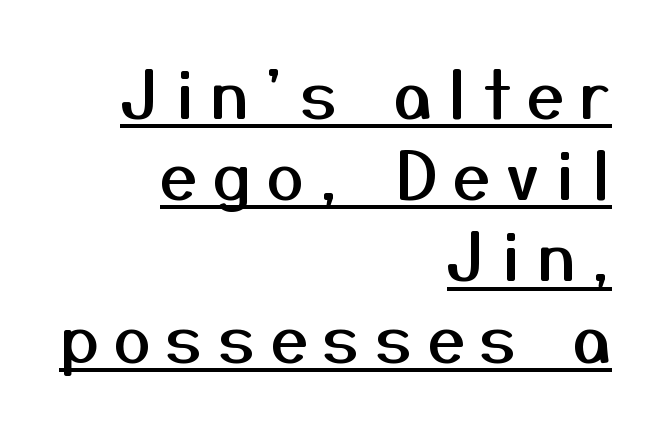
Q: Is the text italic (slanted)? A: No, it is upright.
Q: Is the typeface a serif or a sans-serif typeface? A: Sans-serif.
Q: Is the text underlined? A: Yes.
Q: How is the paragraph aligned? A: Right-aligned.
Q: Is the spacing between letters normal or unusually wide? A: Unusually wide.
Q: Width (condensed, normal, or wide)? A: Normal.
Q: Stroke contrast? A: Medium.
Q: x-height? A: Medium.
Q: Monospaced? A: No.
